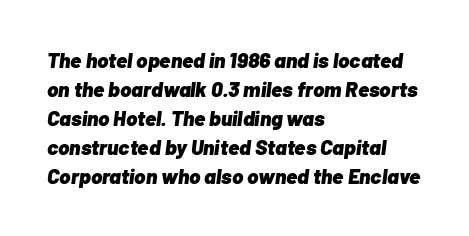
Q: Is the text bold? A: Yes.
Q: Is the text italic (slanted)? A: Yes, it leans right by about 7 degrees.
Q: Is the text underlined? A: No.
Q: How is the paragraph aligned? A: Left-aligned.
Q: Is the spacing between letters normal or unusually wide? A: Normal.
Q: Is the spacing between lines tight, normal or loose? A: Normal.
